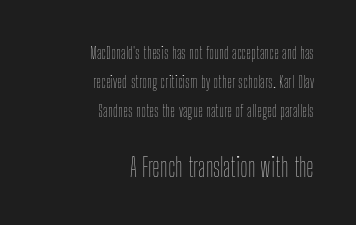
{"italic": "no", "bold": "no", "underline": "no", "align": "right", "line_spacing_ratio": 1.72, "letter_spacing": "normal", "letter_spacing_em": 0.0, "larger_block": "second", "size_ratio": 1.53, "glyph_px": 26}
